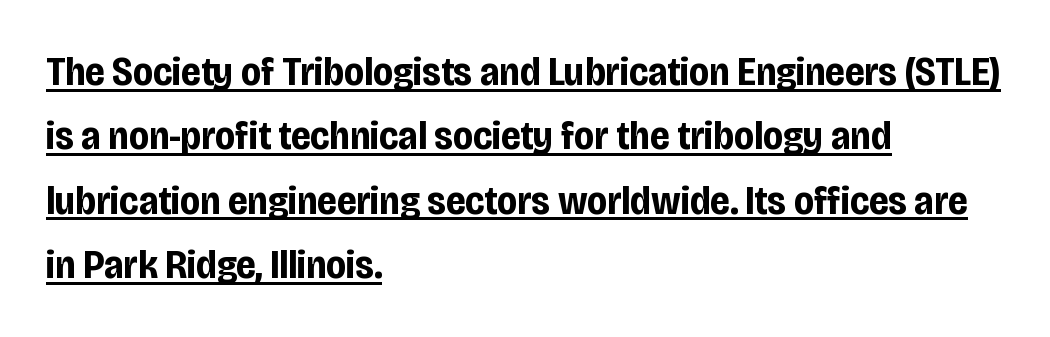
Q: Is the text bold? A: Yes.
Q: Is the text italic (slanted)? A: No, it is upright.
Q: Is the typeface a serif or a sans-serif typeface? A: Sans-serif.
Q: Is the text underlined? A: Yes.
Q: How is the paragraph aligned? A: Left-aligned.
Q: Is the spacing between letters normal or unusually wide? A: Normal.
Q: Is the spacing between lines tight, normal or loose? A: Normal.
Q: Width (condensed, normal, or wide)? A: Condensed.
Q: Stroke contrast? A: Low.
Q: x-height? A: Large.
Q: Monospaced? A: No.
